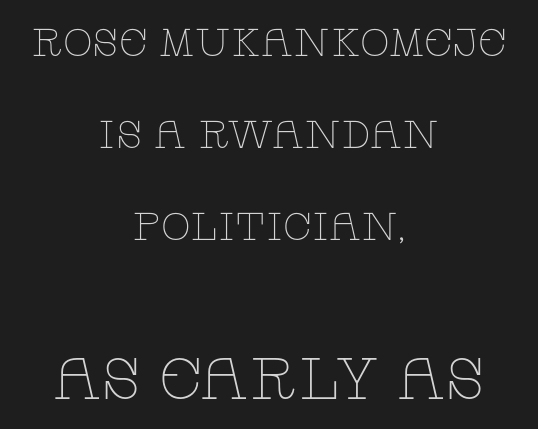
Q: Is the text bold? A: No.
Q: Is the text italic (slanted)? A: No, it is upright.
Q: Is the typeface a serif or a sans-serif typeface? A: Serif.
Q: Is the text underlined? A: No.
Q: How is the paragraph aligned? A: Centered.
Q: Is the spacing between letters normal or unusually wide? A: Normal.
Q: Is the spacing between lines tight, normal or loose? A: Loose.
Q: Which block of text is set in a larger size, the first (top) or the second (bottom)? A: The second (bottom) one.
Q: Width (condensed, normal, or wide)? A: Wide.
Q: Stroke contrast? A: Low.
Q: x-height? A: Large.
Q: Monospaced? A: No.
